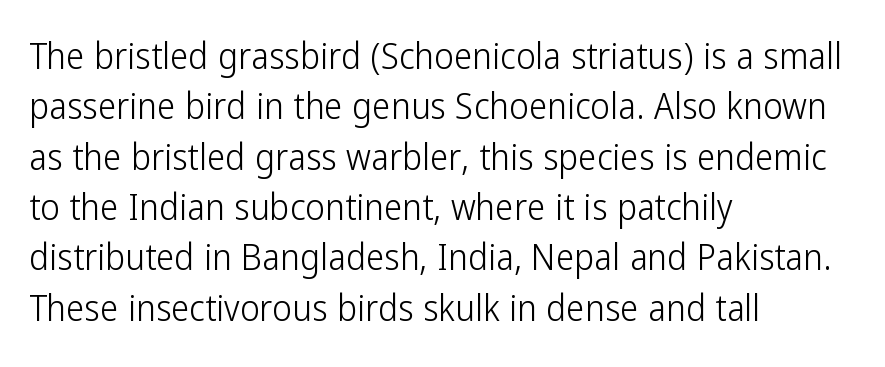
{"serif": "no", "italic": "no", "bold": "no", "weight": "light", "width": "condensed", "stroke_contrast": "low", "x_height": "medium", "monospaced": "no", "underline": "no", "align": "left", "line_spacing": "normal", "line_spacing_ratio": 1.36, "letter_spacing": "normal", "letter_spacing_em": 0.0, "glyph_px": 37}
